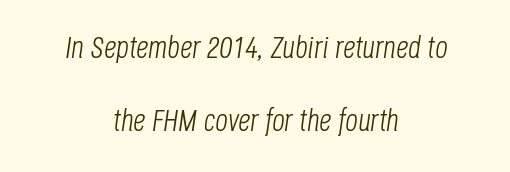
{"italic": "yes", "lean": "right", "slant_degrees": 8, "bold": "no", "weight": "light", "width": "condensed", "stroke_contrast": "low", "x_height": "large", "monospaced": "no", "underline": "no", "align": "center", "line_spacing": "loose", "line_spacing_ratio": 2.34, "letter_spacing": "normal", "letter_spacing_em": 0.0, "glyph_px": 31}
